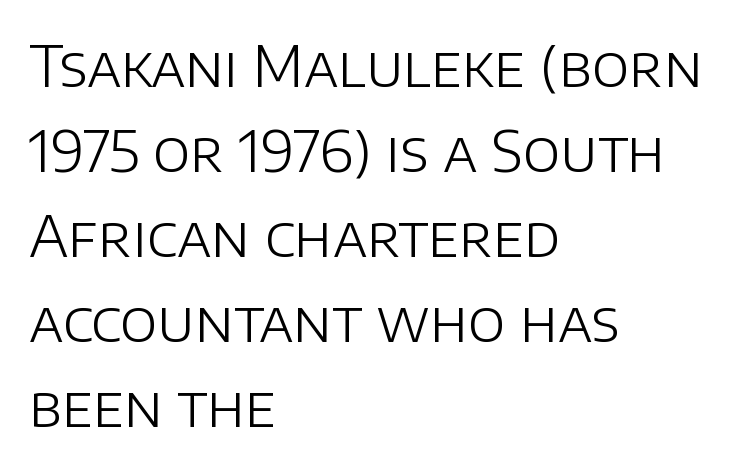
This sample has the flowing, uneven cadence of proportional lettering. Underline: absent. These lines stack with their left ends in a neat column. The face looks like a standard text weight, possibly lighter.
